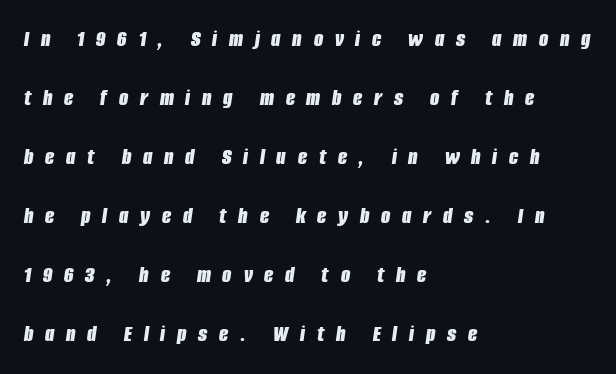
Q: Is the text bold? A: Yes.
Q: Is the text italic (slanted)? A: Yes, it leans right by about 8 degrees.
Q: Is the text underlined? A: No.
Q: How is the paragraph aligned? A: Left-aligned.
Q: Is the spacing between letters normal or unusually wide? A: Unusually wide.
Q: Is the spacing between lines tight, normal or loose? A: Loose.
